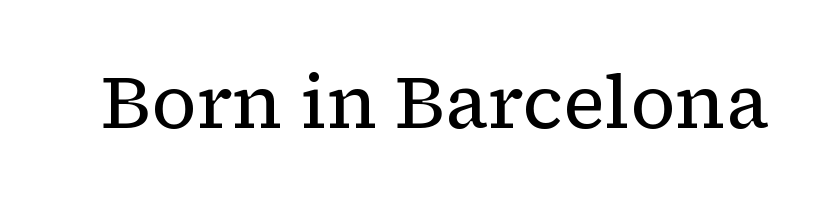
This is roman type, the default non-slanted kind. Examine the stroke ends and you'll spot serifs. Nothing unusual about the tracking: characters are spaced as the font intends. Plain, unruled lines of type. These lines are rendered in a variable-pitch font. Caption: face not bold, strokes unweighted.
